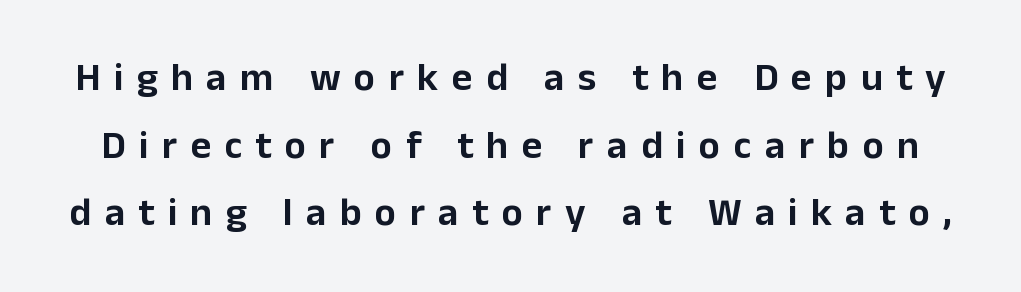
Q: Is the text italic (slanted)? A: No, it is upright.
Q: Is the typeface a serif or a sans-serif typeface? A: Sans-serif.
Q: Is the text underlined? A: No.
Q: Is the spacing between letters normal or unusually wide? A: Unusually wide.
Q: Is the spacing between lines tight, normal or loose? A: Normal.
Q: Width (condensed, normal, or wide)? A: Normal.
Q: Stroke contrast? A: Low.
Q: x-height? A: Medium.
Q: Monospaced? A: No.
